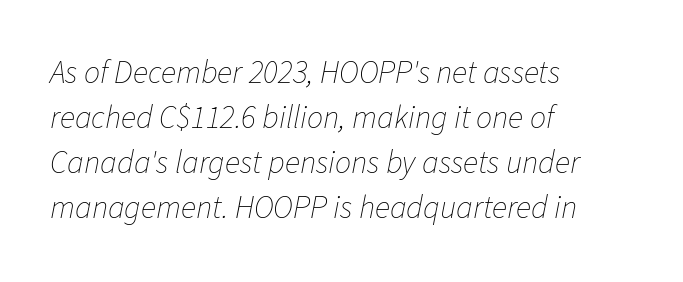
Q: Is the text bold? A: No.
Q: Is the text italic (slanted)? A: Yes, it leans right by about 11 degrees.
Q: Is the text underlined? A: No.
Q: How is the paragraph aligned? A: Left-aligned.
Q: Is the spacing between letters normal or unusually wide? A: Normal.
Q: Is the spacing between lines tight, normal or loose? A: Normal.
Q: Width (condensed, normal, or wide)? A: Normal.
Q: Stroke contrast? A: Low.
Q: x-height? A: Medium.
Q: Monospaced? A: No.
